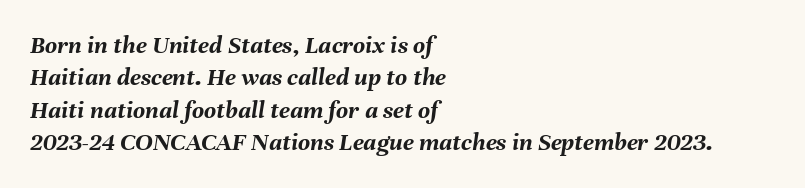
Nobody drew a line under any word here. Weight check: bold — yes, fully. The space between consecutive lines is moderate. Honestly, the letter spacing is just normal — you wouldn't notice it.
